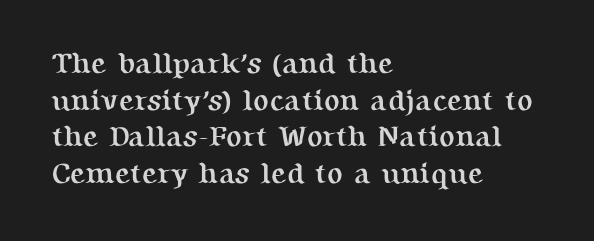
The image shows 29 px semibold serif type, upright; set left-aligned, normal line spacing (1.26x), normal letter spacing, not underlined; medium stroke contrast and a medium x-height.
